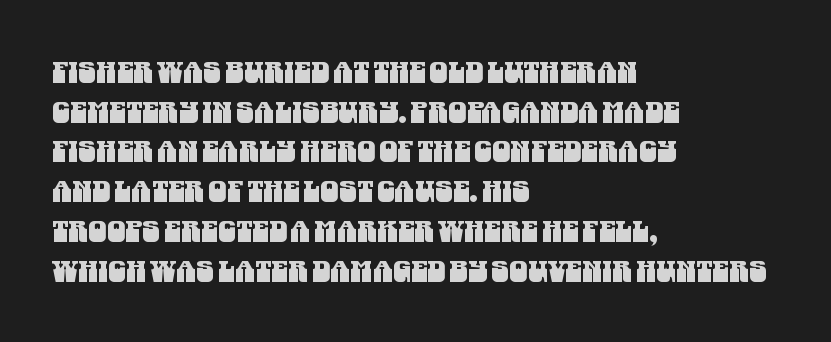
The lines are quadded left. The tracking reads as untouched default to a designer's eye. The area under the type is left untouched. You can tell from the bare stems that sans-serif type was used. Vertically, the passage feels balanced, rows spaced as you'd expect.
